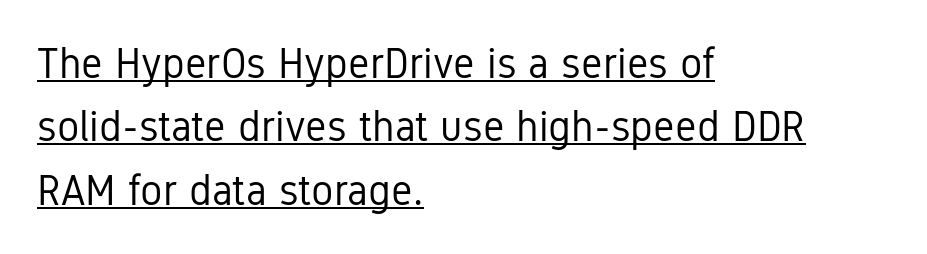
{"serif": "no", "italic": "no", "bold": "no", "weight": "regular", "width": "condensed", "stroke_contrast": "low", "x_height": "medium", "monospaced": "no", "underline": "yes", "align": "left", "line_spacing": "normal", "line_spacing_ratio": 1.51, "letter_spacing": "normal", "letter_spacing_em": 0.0, "glyph_px": 42}
